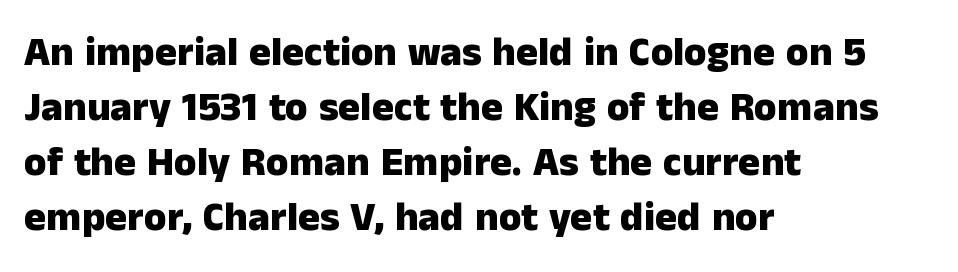
Q: Is the text bold? A: Yes.
Q: Is the text italic (slanted)? A: No, it is upright.
Q: Is the typeface a serif or a sans-serif typeface? A: Sans-serif.
Q: Is the text underlined? A: No.
Q: How is the paragraph aligned? A: Left-aligned.
Q: Is the spacing between letters normal or unusually wide? A: Normal.
Q: Is the spacing between lines tight, normal or loose? A: Normal.
Q: Width (condensed, normal, or wide)? A: Normal.
Q: Stroke contrast? A: Low.
Q: x-height? A: Medium.
Q: Monospaced? A: No.
